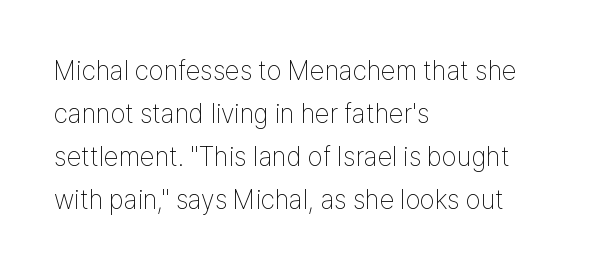
Line beginnings align vertically; line endings do not. Quick note: not italic, upright. No chunkiness to these letters — they're not bold. Default kerning and tracking; the words read as compact shapes.
